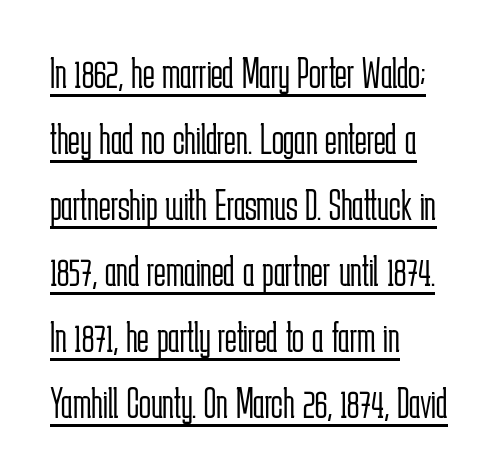
Each letter's strokes conclude bluntly, with no projecting serifs. Looks like someone drew a line under every word here. This sample has the flowing, uneven cadence of proportional lettering. The letters sit at their default tracking, neither squeezed nor spread.
